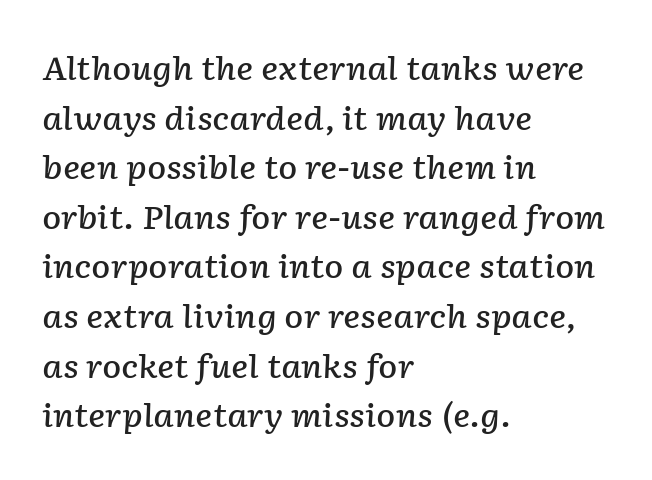
Q: Is the text bold? A: Semi-bold.
Q: Is the text italic (slanted)? A: Yes, it leans right by about 2 degrees.
Q: Is the text underlined? A: No.
Q: How is the paragraph aligned? A: Left-aligned.
Q: Is the spacing between letters normal or unusually wide? A: Normal.
Q: Is the spacing between lines tight, normal or loose? A: Normal.
Q: Width (condensed, normal, or wide)? A: Normal.
Q: Stroke contrast? A: Low.
Q: x-height? A: Medium.
Q: Monospaced? A: No.
